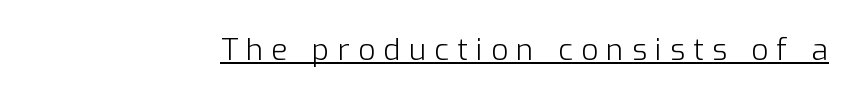
Q: Is the text bold? A: No.
Q: Is the text italic (slanted)? A: No, it is upright.
Q: Is the typeface a serif or a sans-serif typeface? A: Sans-serif.
Q: Is the text underlined? A: Yes.
Q: Is the spacing between letters normal or unusually wide? A: Unusually wide.
Q: Width (condensed, normal, or wide)? A: Normal.
Q: Stroke contrast? A: Low.
Q: x-height? A: Medium.
Q: Monospaced? A: No.
